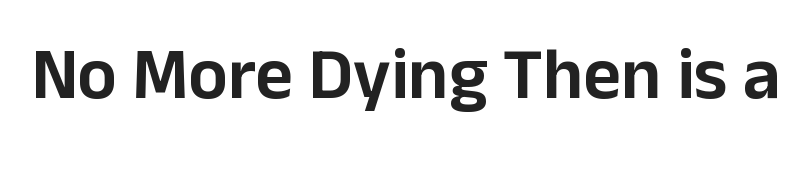
Q: Is the text italic (slanted)? A: No, it is upright.
Q: Is the typeface a serif or a sans-serif typeface? A: Sans-serif.
Q: Is the text underlined? A: No.
Q: Is the spacing between letters normal or unusually wide? A: Normal.
Q: Width (condensed, normal, or wide)? A: Normal.
Q: Stroke contrast? A: Low.
Q: x-height? A: Medium.
Q: Monospaced? A: No.
